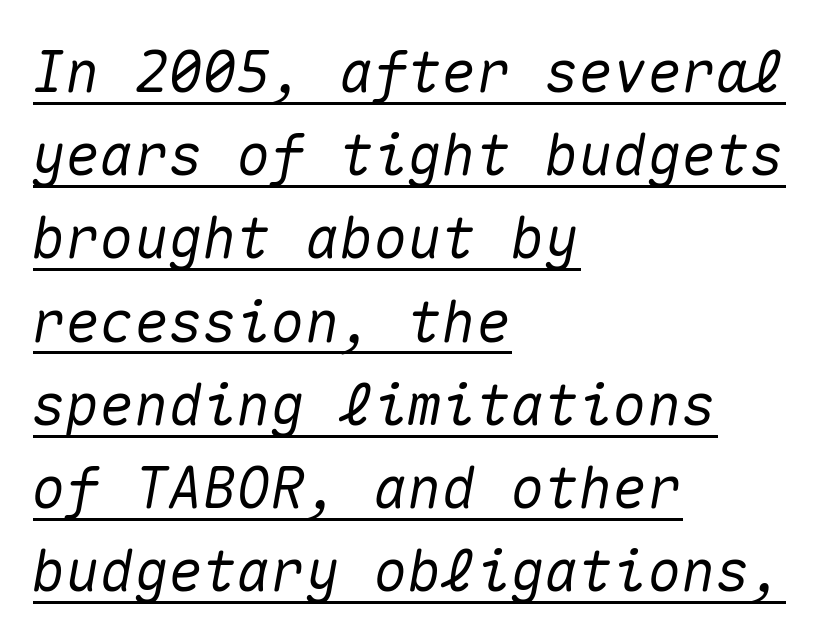
Q: Is the text italic (slanted)? A: Yes, it leans right by about 10 degrees.
Q: Is the text underlined? A: Yes.
Q: How is the paragraph aligned? A: Left-aligned.
Q: Is the spacing between letters normal or unusually wide? A: Normal.
Q: Is the spacing between lines tight, normal or loose? A: Normal.
Q: Width (condensed, normal, or wide)? A: Normal.
Q: Stroke contrast? A: Medium.
Q: x-height? A: Medium.
Q: Monospaced? A: Yes.
